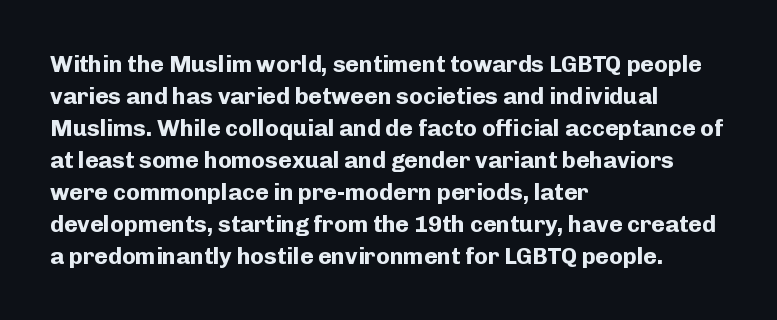
Q: Is the text bold? A: Yes.
Q: Is the text italic (slanted)? A: No, it is upright.
Q: Is the text underlined? A: No.
Q: How is the paragraph aligned? A: Left-aligned.
Q: Is the spacing between letters normal or unusually wide? A: Normal.
Q: Is the spacing between lines tight, normal or loose? A: Normal.
